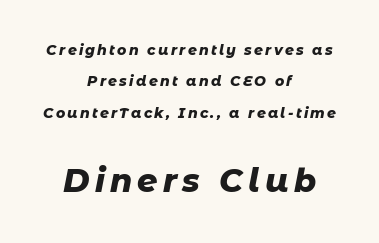
Q: Is the text bold? A: Yes.
Q: Is the text italic (slanted)? A: Yes, it leans right by about 11 degrees.
Q: Is the text underlined? A: No.
Q: How is the paragraph aligned? A: Centered.
Q: Is the spacing between lines tight, normal or loose? A: Loose.
Q: Which block of text is set in a larger size, the first (top) or the second (bottom)? A: The second (bottom) one.
Q: Width (condensed, normal, or wide)? A: Normal.
Q: Stroke contrast? A: Low.
Q: x-height? A: Medium.
Q: Monospaced? A: No.
